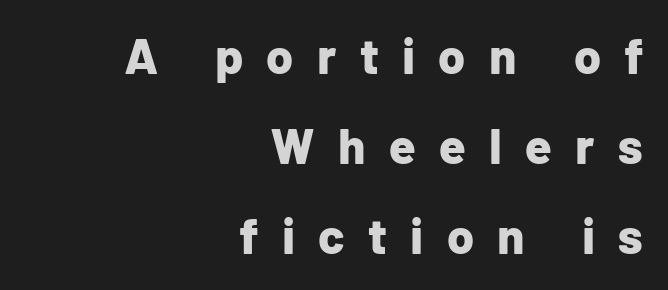
The image shows 49 px bold sans-serif type, upright; set right-aligned, line spacing 1.84x, unusually wide letter spacing (+0.48 em), not underlined; low stroke contrast and a medium x-height.
